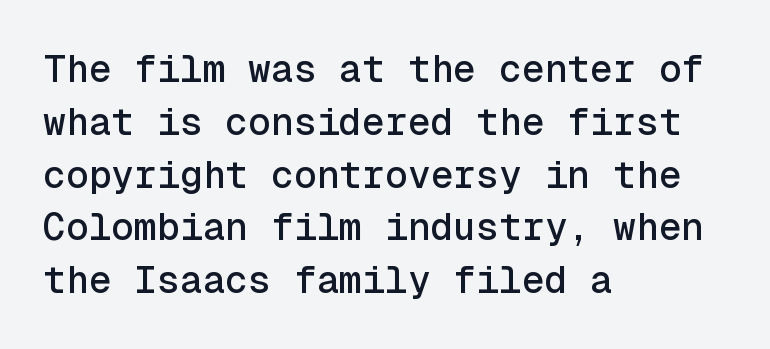
Q: Is the text italic (slanted)? A: No, it is upright.
Q: Is the typeface a serif or a sans-serif typeface? A: Sans-serif.
Q: Is the text underlined? A: No.
Q: How is the paragraph aligned? A: Left-aligned.
Q: Is the spacing between letters normal or unusually wide? A: Normal.
Q: Is the spacing between lines tight, normal or loose? A: Normal.
Q: Width (condensed, normal, or wide)? A: Normal.
Q: x-height? A: Medium.
Q: Monospaced? A: Yes.
